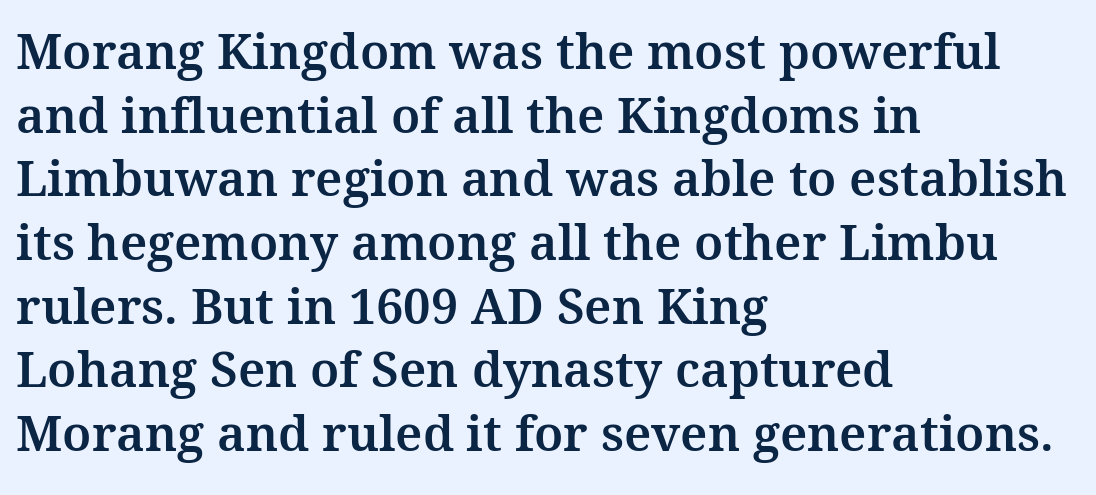
The image shows 49 px serif type, upright; set left-aligned, normal line spacing (1.3x), normal letter spacing, not underlined; medium stroke contrast and a medium x-height.
